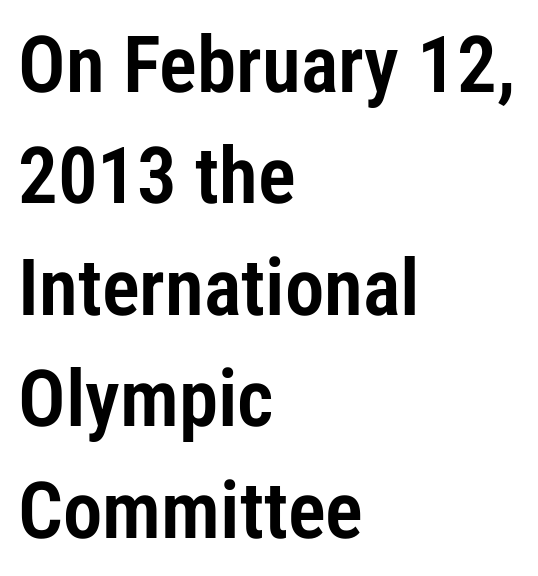
A sans-serif font was chosen for this passage. Does the copy run flush right? No — it runs flush left. The designer left line spacing at the default. These lines were composed using upright roman letters. Here the designer chose a conventional face with non-uniform glyph widths.
